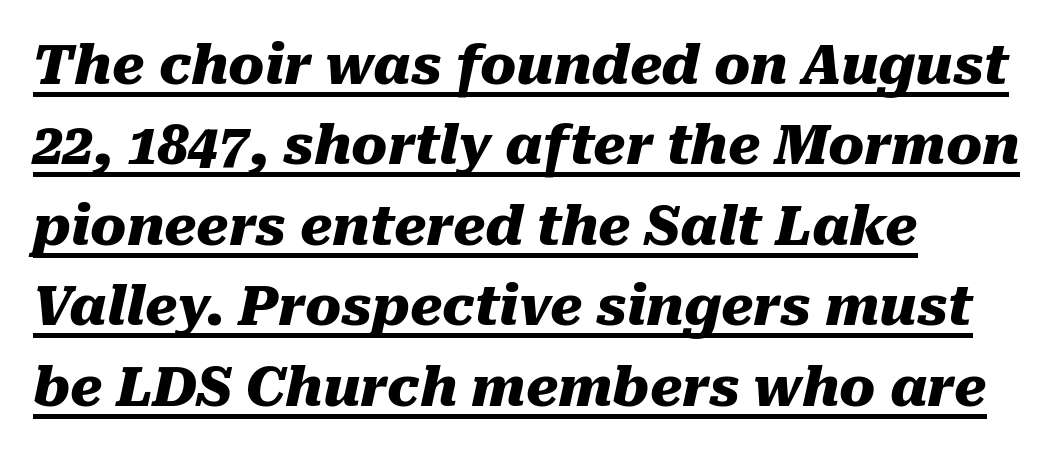
Q: Is the text bold? A: Yes.
Q: Is the text italic (slanted)? A: Yes, it leans right by about 10 degrees.
Q: Is the text underlined? A: Yes.
Q: How is the paragraph aligned? A: Left-aligned.
Q: Is the spacing between letters normal or unusually wide? A: Normal.
Q: Is the spacing between lines tight, normal or loose? A: Normal.
Q: Width (condensed, normal, or wide)? A: Normal.
Q: Stroke contrast? A: Medium.
Q: x-height? A: Medium.
Q: Monospaced? A: No.
